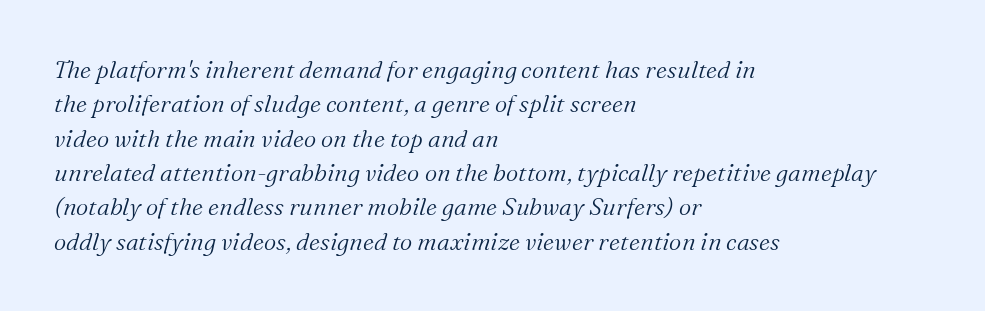
Q: Is the text bold? A: No.
Q: Is the text italic (slanted)? A: Yes, it leans right by about 16 degrees.
Q: Is the text underlined? A: No.
Q: How is the paragraph aligned? A: Left-aligned.
Q: Is the spacing between letters normal or unusually wide? A: Normal.
Q: Is the spacing between lines tight, normal or loose? A: Normal.
